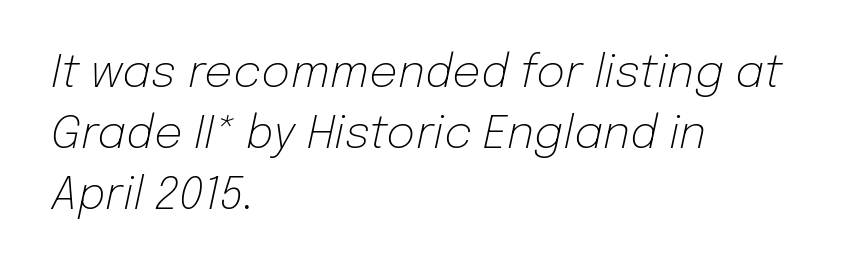
The image shows 45 px light type, italic (leaning right); set left-aligned, normal line spacing (1.36x), normal letter spacing, not underlined; low stroke contrast and a medium x-height.
